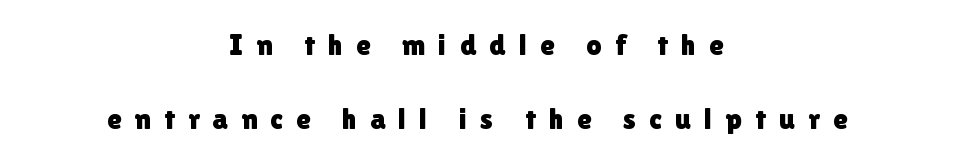
Q: Is the text italic (slanted)? A: No, it is upright.
Q: Is the typeface a serif or a sans-serif typeface? A: Sans-serif.
Q: Is the text underlined? A: No.
Q: How is the paragraph aligned? A: Centered.
Q: Is the spacing between letters normal or unusually wide? A: Unusually wide.
Q: Is the spacing between lines tight, normal or loose? A: Loose.
Q: Width (condensed, normal, or wide)? A: Normal.
Q: Stroke contrast? A: Low.
Q: x-height? A: Medium.
Q: Monospaced? A: No.
